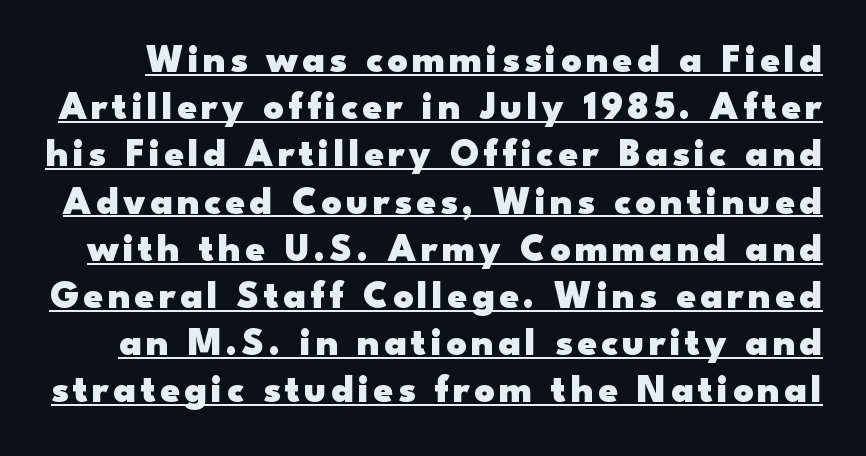
{"serif": "no", "italic": "no", "bold": "yes", "weight": "heavy", "width": "wide", "stroke_contrast": "low", "x_height": "small", "monospaced": "no", "underline": "yes", "line_spacing_ratio": 1.21, "glyph_px": 39}
